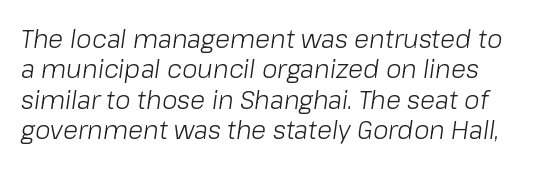
The image shows 25 px text type, italic (leaning right); set line spacing 1.22x, normal letter spacing, not underlined.
